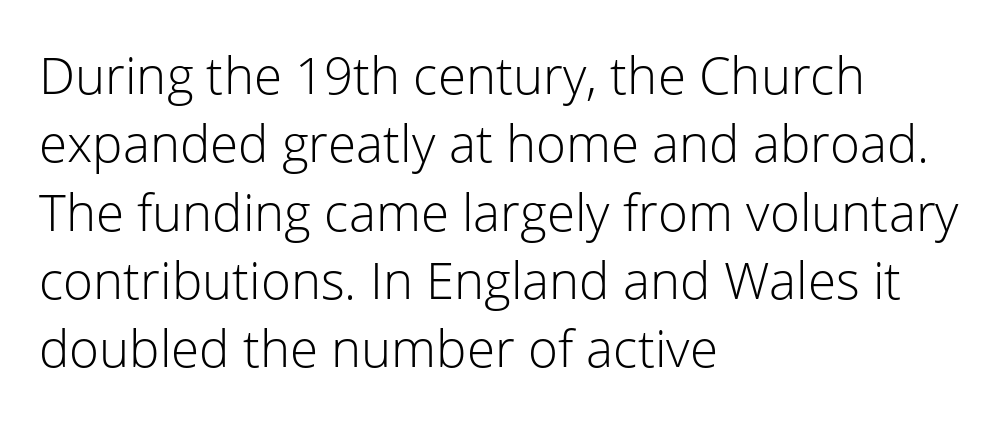
Q: Is the text bold? A: No.
Q: Is the text italic (slanted)? A: No, it is upright.
Q: Is the typeface a serif or a sans-serif typeface? A: Sans-serif.
Q: Is the text underlined? A: No.
Q: How is the paragraph aligned? A: Left-aligned.
Q: Is the spacing between letters normal or unusually wide? A: Normal.
Q: Is the spacing between lines tight, normal or loose? A: Normal.
Q: Width (condensed, normal, or wide)? A: Normal.
Q: Stroke contrast? A: Low.
Q: x-height? A: Medium.
Q: Monospaced? A: No.
